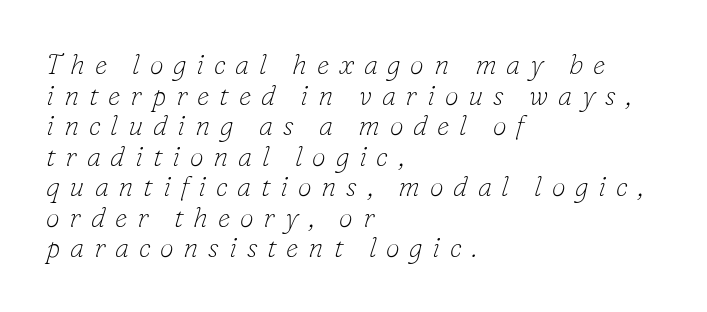
Q: Is the text bold? A: No.
Q: Is the text italic (slanted)? A: Yes, it leans right by about 16 degrees.
Q: Is the typeface a serif or a sans-serif typeface? A: Serif.
Q: Is the text underlined? A: No.
Q: How is the paragraph aligned? A: Left-aligned.
Q: Is the spacing between letters normal or unusually wide? A: Unusually wide.
Q: Is the spacing between lines tight, normal or loose? A: Tight.
Q: Width (condensed, normal, or wide)? A: Normal.
Q: Stroke contrast? A: Low.
Q: x-height? A: Small.
Q: Monospaced? A: No.
